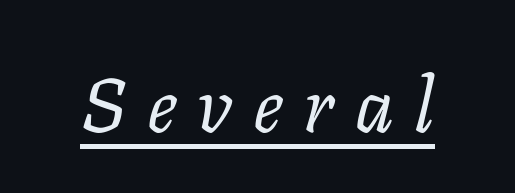
The image shows 76 px regular-weight serif type, italic (leaning right); set unusually wide letter spacing (+0.27 em), underlined; low stroke contrast and a medium x-height.
